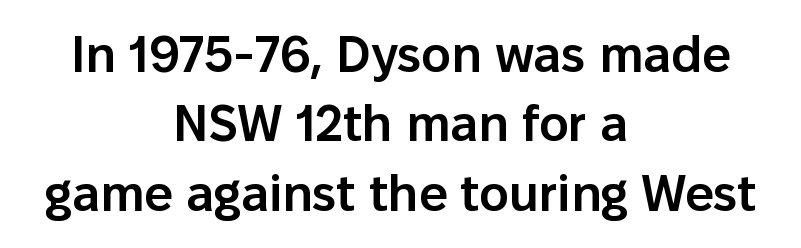
Q: Is the text bold? A: Semi-bold.
Q: Is the text italic (slanted)? A: No, it is upright.
Q: Is the typeface a serif or a sans-serif typeface? A: Sans-serif.
Q: Is the text underlined? A: No.
Q: How is the paragraph aligned? A: Centered.
Q: Is the spacing between letters normal or unusually wide? A: Normal.
Q: Is the spacing between lines tight, normal or loose? A: Normal.
Q: Width (condensed, normal, or wide)? A: Normal.
Q: Stroke contrast? A: Low.
Q: x-height? A: Medium.
Q: Monospaced? A: No.
